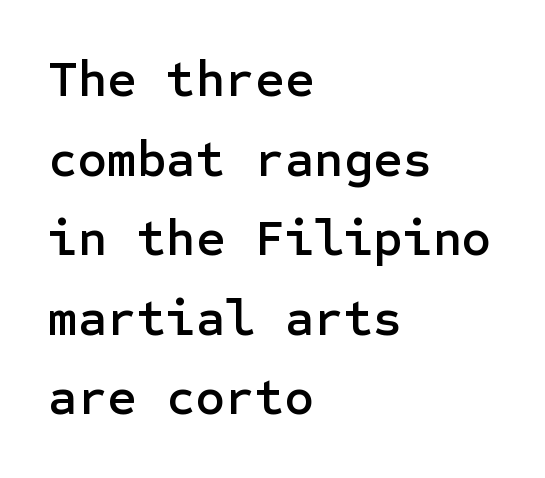
The image shows 51 px sans-serif type, upright; set left-aligned, normal line spacing (1.56x), normal letter spacing, not underlined; low stroke contrast and a medium x-height.
